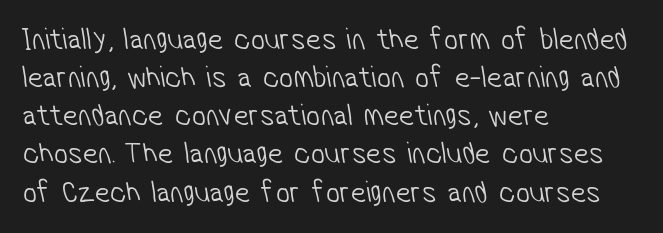
The image shows 31 px light, condensed sans-serif type; set left-aligned, line spacing 1.23x, normal letter spacing, not underlined; low stroke contrast and a medium x-height.
